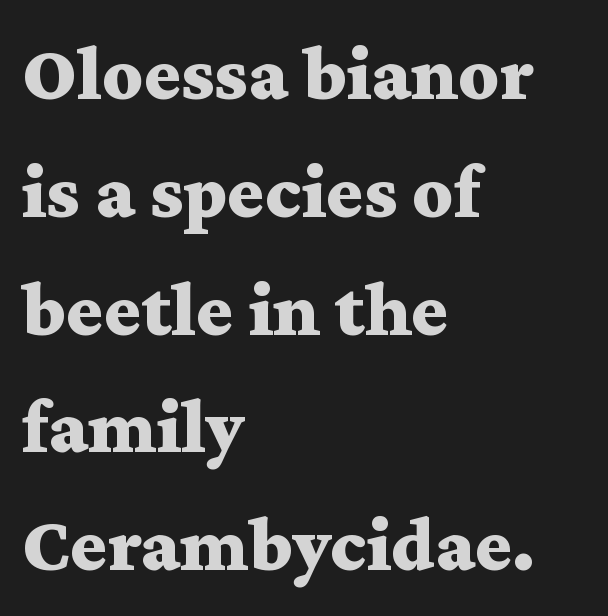
{"serif": "yes", "italic": "no", "bold": "yes", "weight": "bold", "width": "wide", "stroke_contrast": "medium", "x_height": "medium", "monospaced": "no", "underline": "no", "align": "left", "line_spacing": "normal", "line_spacing_ratio": 1.51, "letter_spacing": "normal", "letter_spacing_em": 0.0, "glyph_px": 78}
